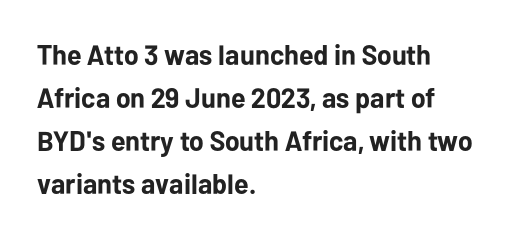
Q: Is the text bold? A: Yes.
Q: Is the text italic (slanted)? A: No, it is upright.
Q: Is the typeface a serif or a sans-serif typeface? A: Sans-serif.
Q: Is the text underlined? A: No.
Q: How is the paragraph aligned? A: Left-aligned.
Q: Is the spacing between letters normal or unusually wide? A: Normal.
Q: Is the spacing between lines tight, normal or loose? A: Normal.
Q: Width (condensed, normal, or wide)? A: Normal.
Q: Stroke contrast? A: Low.
Q: x-height? A: Medium.
Q: Monospaced? A: No.
